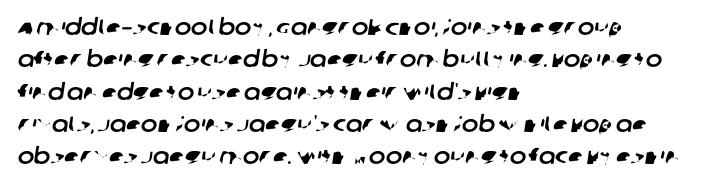
The image shows 22 px text type; set left-aligned, normal line spacing (1.47x), normal letter spacing, not underlined.
